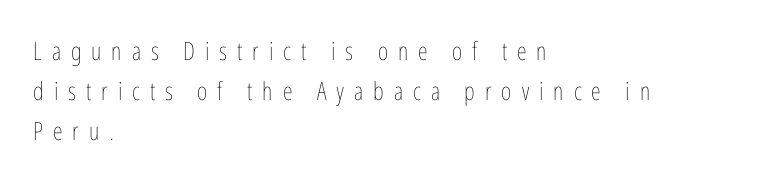
Q: Is the text bold? A: No.
Q: Is the text italic (slanted)? A: No, it is upright.
Q: Is the text underlined? A: No.
Q: How is the paragraph aligned? A: Left-aligned.
Q: Is the spacing between letters normal or unusually wide? A: Unusually wide.
Q: Is the spacing between lines tight, normal or loose? A: Normal.
